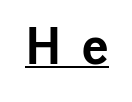
Chunky letters — that's bold for sure. This sample uses expanded letter spacing, leaving extra air between glyphs. The axis of the letterforms is exactly vertical. The rendering uses natural spacing where letterforms have individual widths. Does a line run under the words? Yes, clearly.
